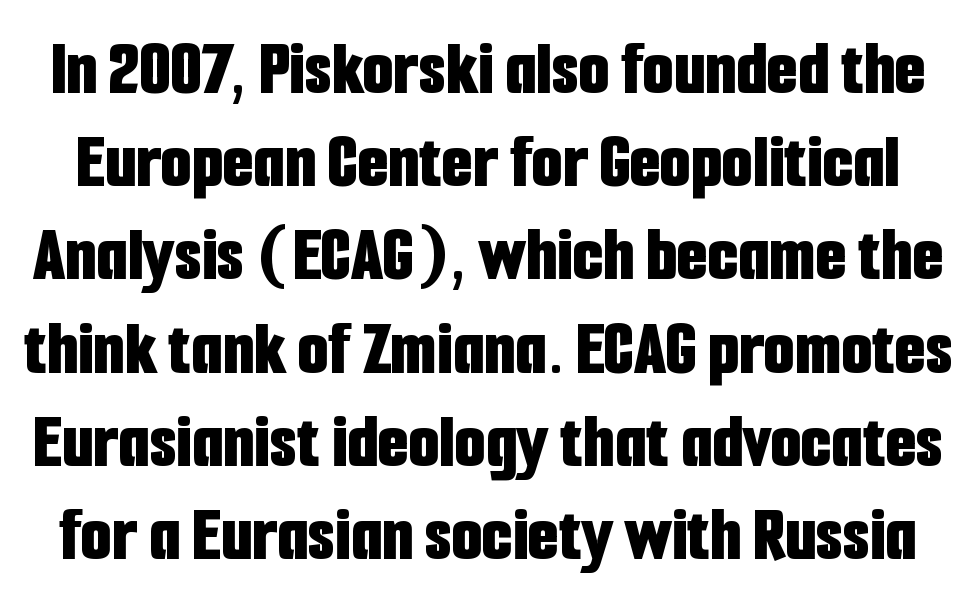
{"serif": "no", "italic": "no", "bold": "yes", "weight": "bold", "width": "condensed", "stroke_contrast": "low", "x_height": "medium", "monospaced": "no", "underline": "no", "line_spacing_ratio": 1.18, "letter_spacing": "normal", "letter_spacing_em": 0.0, "glyph_px": 79}
